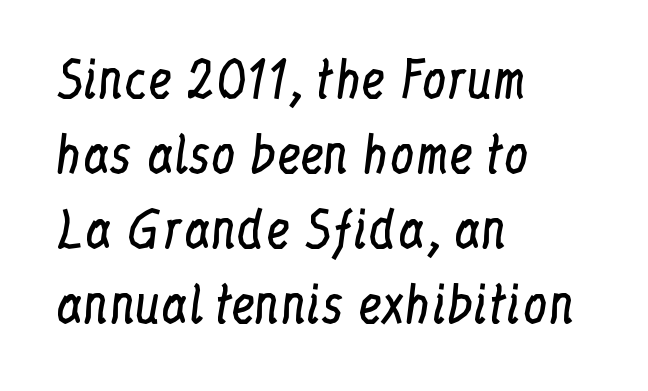
{"serif": "yes", "bold": "no", "weight": "regular", "width": "condensed", "stroke_contrast": "low", "x_height": "medium", "monospaced": "no", "underline": "no", "align": "left", "line_spacing": "normal", "line_spacing_ratio": 1.53, "letter_spacing": "normal", "letter_spacing_em": 0.0, "glyph_px": 49}
